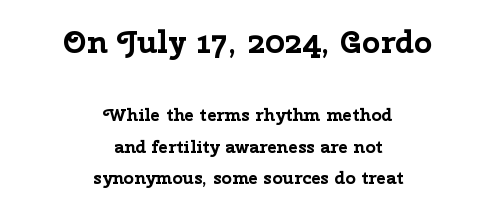
This sample has the flowing, uneven cadence of proportional lettering. A full-strength bold gives these letters their thick strokes. Bigger letters appear in the top chunk; the bottom chunk is reduced. Typeset on center — no edge is straight. This rendering employs a face without finishing strokes, i.e., a sans-serif.
